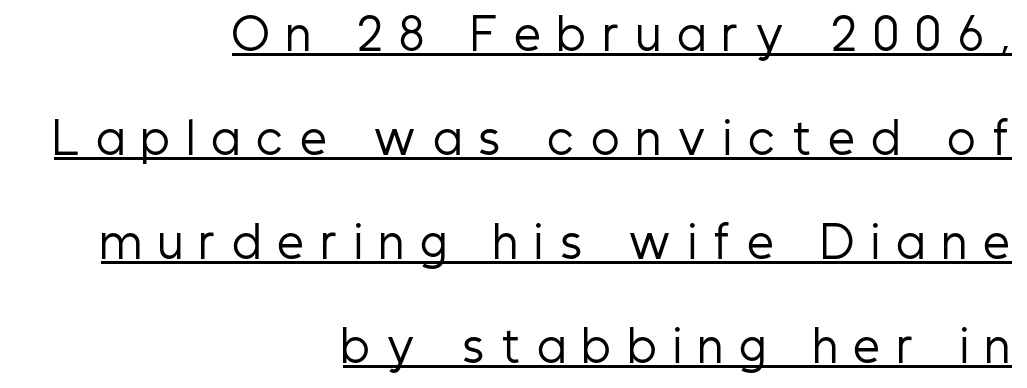
The image shows 42 px regular-weight, condensed sans-serif type, upright; set right-aligned, loose line spacing (2.48x), unusually wide letter spacing (+0.41 em), underlined; low stroke contrast and a medium x-height.
